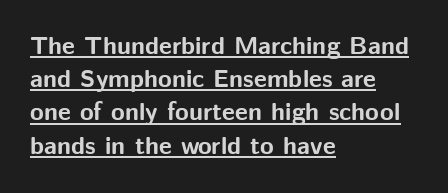
Posture: upright roman. Students, note that the glyphs here touch the page at normal intervals. These lines stack with their left ends in a neat column. The space between consecutive lines is moderate. I'd describe the lettering as bold — thick and assertive. Has an underline been added? It has.
